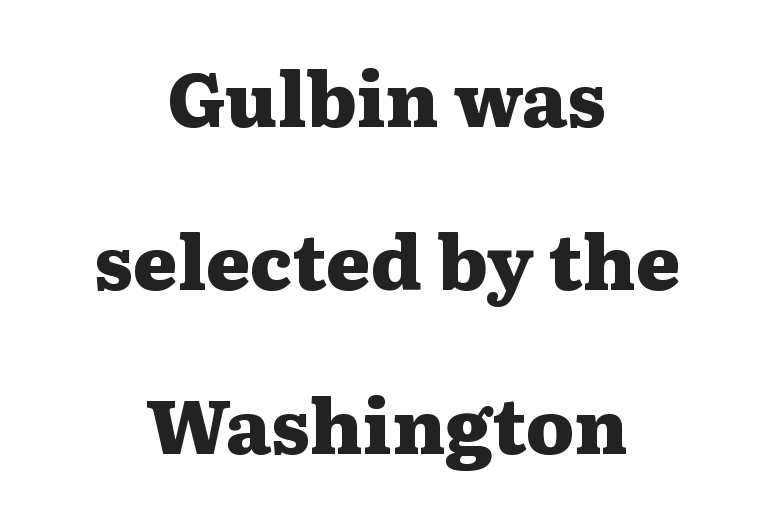
Q: Is the text bold? A: Yes.
Q: Is the text italic (slanted)? A: No, it is upright.
Q: Is the typeface a serif or a sans-serif typeface? A: Serif.
Q: Is the text underlined? A: No.
Q: How is the paragraph aligned? A: Centered.
Q: Is the spacing between letters normal or unusually wide? A: Normal.
Q: Is the spacing between lines tight, normal or loose? A: Loose.
Q: Width (condensed, normal, or wide)? A: Wide.
Q: Stroke contrast? A: Medium.
Q: x-height? A: Medium.
Q: Monospaced? A: No.
